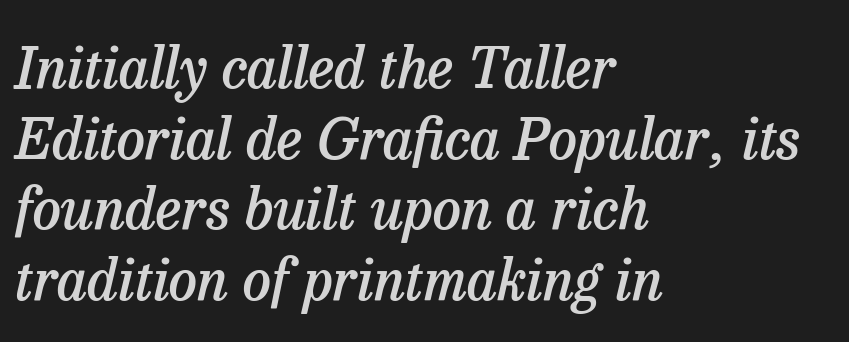
Bold? Not quite — semibold, heavier than regular but stopping short. The setting favours the left margin, as ordinary paragraphs usually do. This sample uses a serif face. The area under the type is left untouched. The glyphs look as if they've been sheared to an angle.
